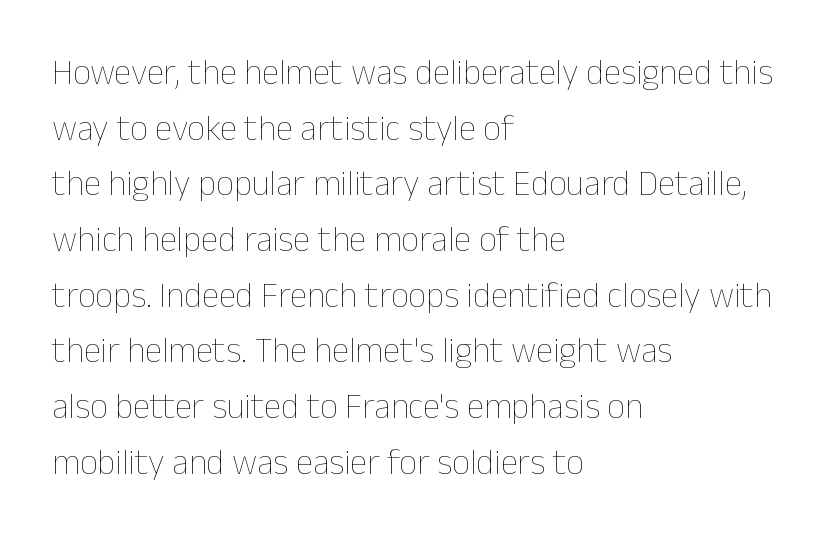
{"italic": "no", "bold": "no", "weight": "thin", "width": "normal", "stroke_contrast": "low", "x_height": "medium", "monospaced": "no", "underline": "no", "align": "left", "line_spacing": "normal", "line_spacing_ratio": 1.59, "letter_spacing": "normal", "letter_spacing_em": 0.0, "glyph_px": 35}
